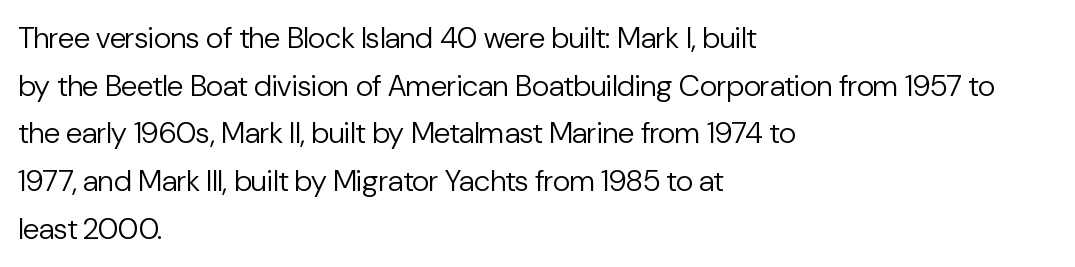
Q: Is the text bold? A: No.
Q: Is the text italic (slanted)? A: No, it is upright.
Q: Is the typeface a serif or a sans-serif typeface? A: Sans-serif.
Q: Is the text underlined? A: No.
Q: How is the paragraph aligned? A: Left-aligned.
Q: Is the spacing between letters normal or unusually wide? A: Normal.
Q: Is the spacing between lines tight, normal or loose? A: Normal.
Q: Width (condensed, normal, or wide)? A: Normal.
Q: Stroke contrast? A: Low.
Q: x-height? A: Medium.
Q: Monospaced? A: No.
